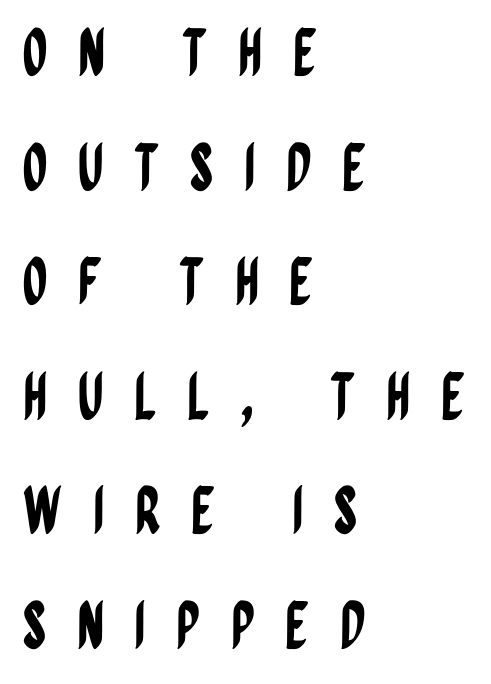
The image shows 64 px condensed sans-serif type, upright; set left-aligned, line spacing 1.79x, unusually wide letter spacing (+0.47 em), not underlined; low stroke contrast and a large x-height.
